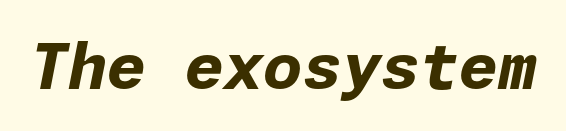
{"italic": "yes", "lean": "right", "slant_degrees": 11, "bold": "yes", "weight": "bold", "width": "normal", "stroke_contrast": "low", "x_height": "medium", "underline": "no", "letter_spacing": "normal", "letter_spacing_em": 0.0, "glyph_px": 63}
